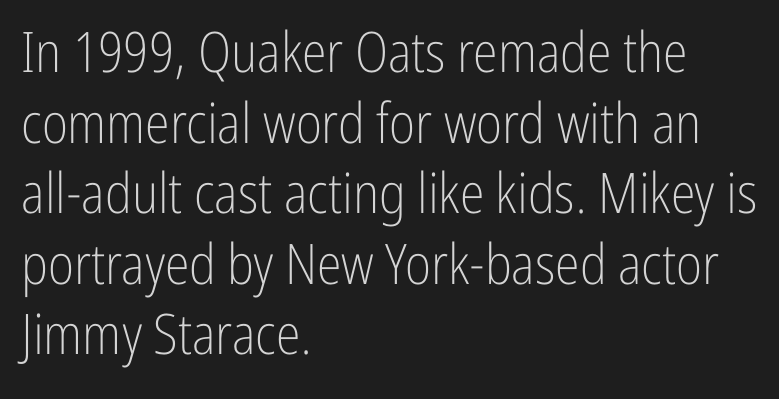
Any mark beneath the type? The region is blank. This reads as an unemphasized weight, regular at the heaviest. Does the lettering tilt? It doesn't — this is upright. Caption: multi-line text, flush left, ragged right. The rendering uses natural spacing where letterforms have individual widths.
